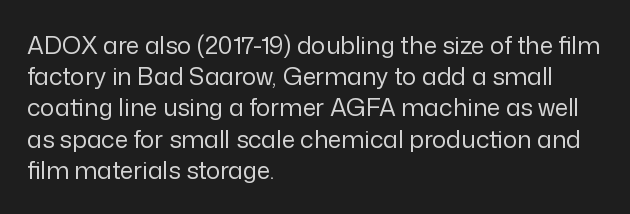
The image shows 24 px text type, upright; set left-aligned, normal line spacing (1.3x), normal letter spacing, not underlined.
